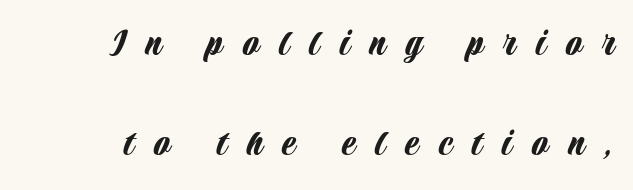
{"serif": "no", "width": "condensed", "stroke_contrast": "low", "x_height": "large", "monospaced": "no", "underline": "no", "align": "right", "line_spacing": "loose", "line_spacing_ratio": 2.43, "letter_spacing": "wide", "letter_spacing_em": 0.48, "glyph_px": 41}
